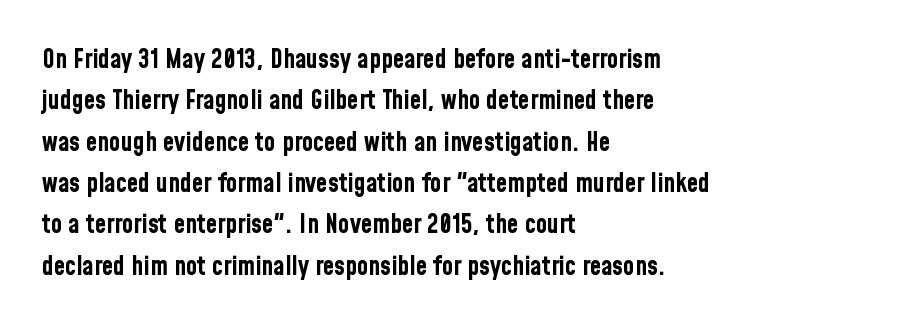
Q: Is the text bold? A: Yes.
Q: Is the text italic (slanted)? A: No, it is upright.
Q: Is the text underlined? A: No.
Q: How is the paragraph aligned? A: Left-aligned.
Q: Is the spacing between letters normal or unusually wide? A: Normal.
Q: Is the spacing between lines tight, normal or loose? A: Normal.
